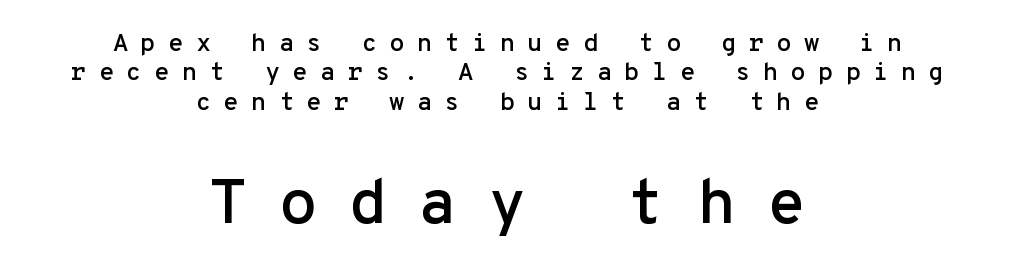
Q: Is the text italic (slanted)? A: No, it is upright.
Q: Is the typeface a serif or a sans-serif typeface? A: Sans-serif.
Q: Is the text underlined? A: No.
Q: How is the paragraph aligned? A: Centered.
Q: Is the spacing between letters normal or unusually wide? A: Unusually wide.
Q: Which block of text is set in a larger size, the first (top) or the second (bottom)? A: The second (bottom) one.
Q: Width (condensed, normal, or wide)? A: Normal.
Q: Stroke contrast? A: Low.
Q: x-height? A: Medium.
Q: Monospaced? A: Yes.
